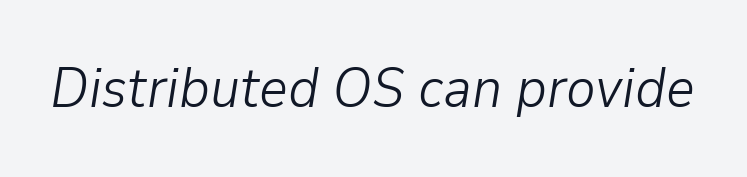
Q: Is the text bold? A: No.
Q: Is the text italic (slanted)? A: Yes, it leans right by about 9 degrees.
Q: Is the text underlined? A: No.
Q: Is the spacing between letters normal or unusually wide? A: Normal.
Q: Width (condensed, normal, or wide)? A: Normal.
Q: Stroke contrast? A: Low.
Q: x-height? A: Medium.
Q: Monospaced? A: No.
